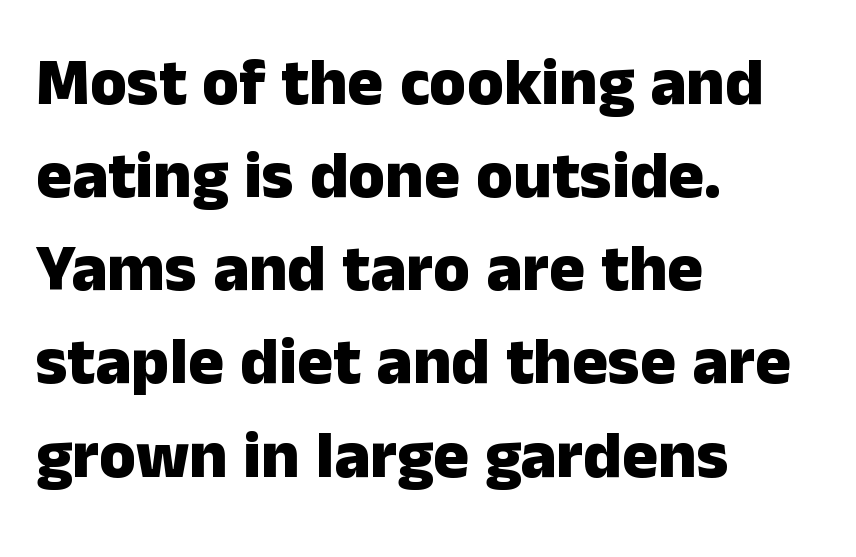
Q: Is the text bold? A: Yes.
Q: Is the text italic (slanted)? A: No, it is upright.
Q: Is the typeface a serif or a sans-serif typeface? A: Sans-serif.
Q: Is the text underlined? A: No.
Q: How is the paragraph aligned? A: Left-aligned.
Q: Is the spacing between letters normal or unusually wide? A: Normal.
Q: Is the spacing between lines tight, normal or loose? A: Normal.
Q: Width (condensed, normal, or wide)? A: Normal.
Q: Stroke contrast? A: Low.
Q: x-height? A: Medium.
Q: Monospaced? A: No.
